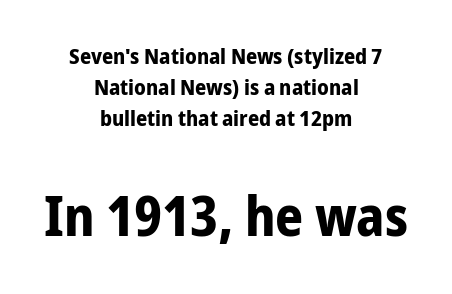
The image shows 55 px bold, condensed sans-serif type, upright; set centered, normal line spacing (1.41x), normal letter spacing, not underlined; the second (bottom) block is 2.5x larger; low stroke contrast and a medium x-height.
